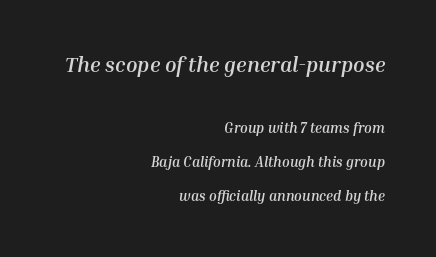
You could fit nearly another row in the gap between these rows. Caption: multi-line text, flush right, ragged left. The strokes are fattened all the way to bold. This rendering leaves character spacing at its baseline value. Type without underlining.
